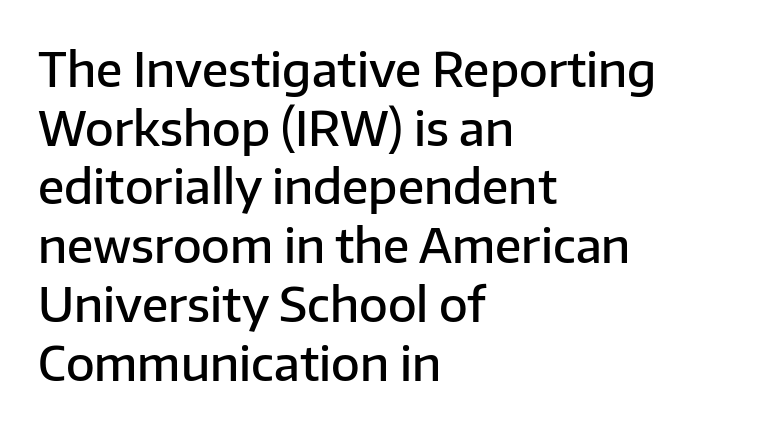
{"serif": "no", "italic": "no", "bold": "semi", "weight": "semibold", "width": "normal", "stroke_contrast": "low", "x_height": "medium", "monospaced": "no", "underline": "no", "align": "left", "line_spacing": "normal", "line_spacing_ratio": 1.25, "letter_spacing": "normal", "letter_spacing_em": 0.0, "glyph_px": 47}
